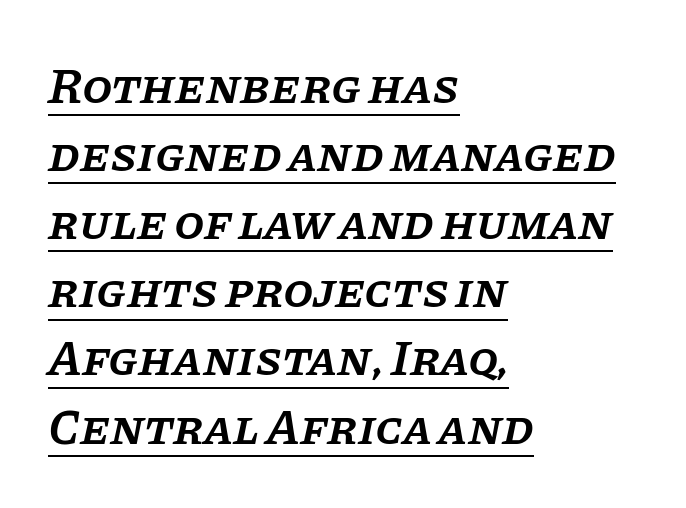
{"serif": "yes", "italic": "yes", "lean": "right", "slant_degrees": 11, "bold": "semi", "weight": "semibold", "width": "normal", "stroke_contrast": "low", "x_height": "large", "monospaced": "no", "underline": "yes", "align": "left", "line_spacing": "normal", "line_spacing_ratio": 1.39, "letter_spacing": "normal", "letter_spacing_em": 0.0, "glyph_px": 49}
